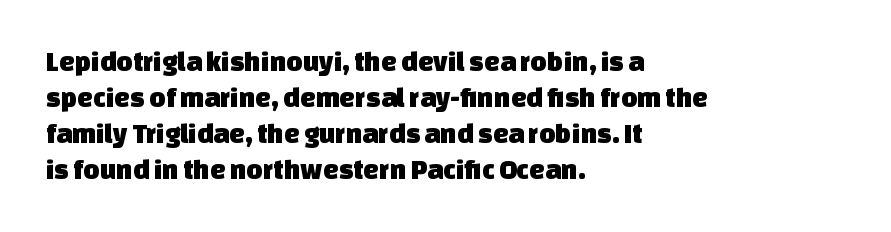
{"serif": "no", "width": "normal", "stroke_contrast": "low", "x_height": "large", "monospaced": "no", "underline": "no", "align": "left", "line_spacing": "normal", "line_spacing_ratio": 1.29, "letter_spacing": "normal", "letter_spacing_em": 0.0, "glyph_px": 28}
